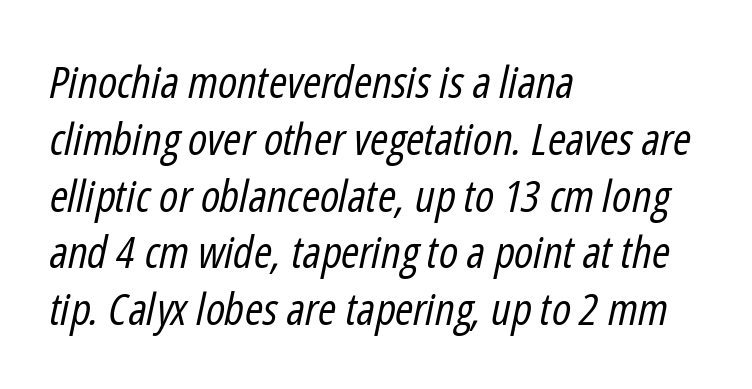
Think standard paragraph weight, or any step lighter than that. The rendering uses a moderate line-height, typical for paragraphs. A typesetter would call this zero additional tracking. Notice how the stems are inclined rather than vertical — that's the hallmark of italics.
